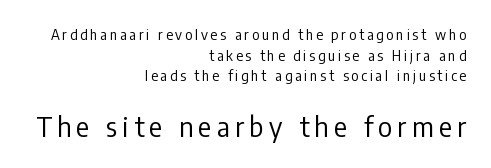
The image shows 27 px text type, upright; set right-aligned, normal line spacing (1.48x), unusually wide letter spacing (+0.2 em), not underlined; the second (bottom) block is 1.93x larger.
